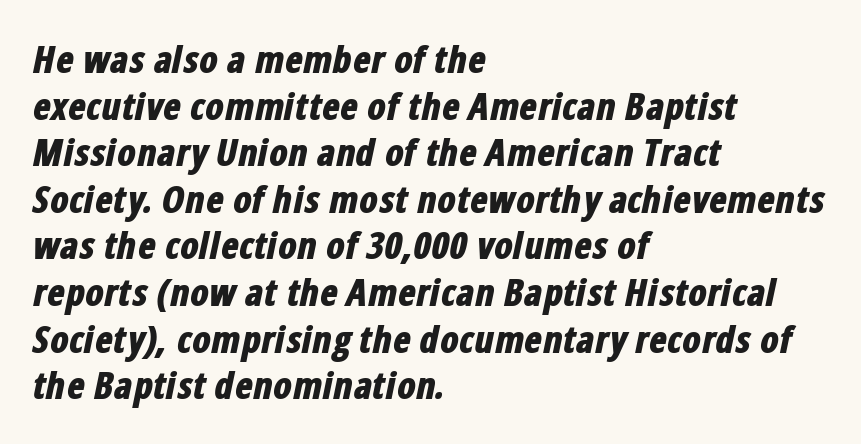
Inter-character spacing is left at the font's built-in metrics. Proportional: the letters do not fall into vertical columns. This is oblique type, the kind used for emphasis or titles. The paragraph shown leans on its left margin. Each new line begins a customary step beneath the previous one. The glyphs are unaccompanied by any horizontal stroke below them.
